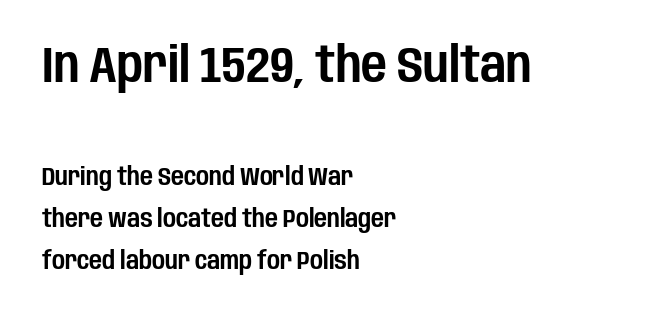
Q: Is the text italic (slanted)? A: No, it is upright.
Q: Is the typeface a serif or a sans-serif typeface? A: Sans-serif.
Q: Is the text underlined? A: No.
Q: How is the paragraph aligned? A: Left-aligned.
Q: Is the spacing between letters normal or unusually wide? A: Normal.
Q: Is the spacing between lines tight, normal or loose? A: Normal.
Q: Which block of text is set in a larger size, the first (top) or the second (bottom)? A: The first (top) one.
Q: Width (condensed, normal, or wide)? A: Condensed.
Q: Stroke contrast? A: Low.
Q: x-height? A: Large.
Q: Monospaced? A: No.
